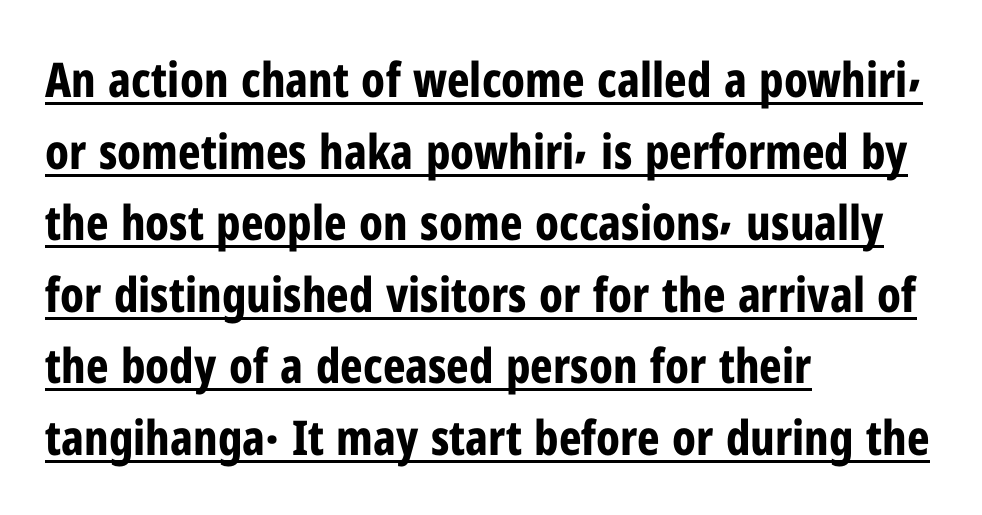
The image shows 48 px bold, condensed sans-serif type, upright; set left-aligned, normal line spacing (1.49x), normal letter spacing, underlined; low stroke contrast and a medium x-height.
